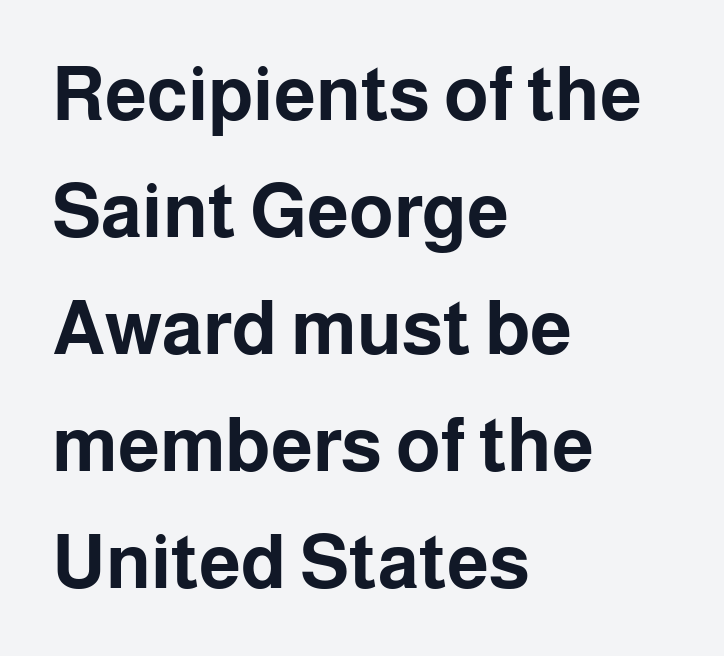
The image shows 75 px bold sans-serif type, upright; set left-aligned, normal line spacing (1.56x), normal letter spacing, not underlined; low stroke contrast and a medium x-height.
